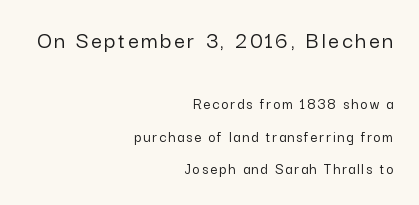
Q: Is the text italic (slanted)? A: No, it is upright.
Q: Is the text underlined? A: No.
Q: How is the paragraph aligned? A: Right-aligned.
Q: Is the spacing between lines tight, normal or loose? A: Loose.
Q: Which block of text is set in a larger size, the first (top) or the second (bottom)? A: The first (top) one.
